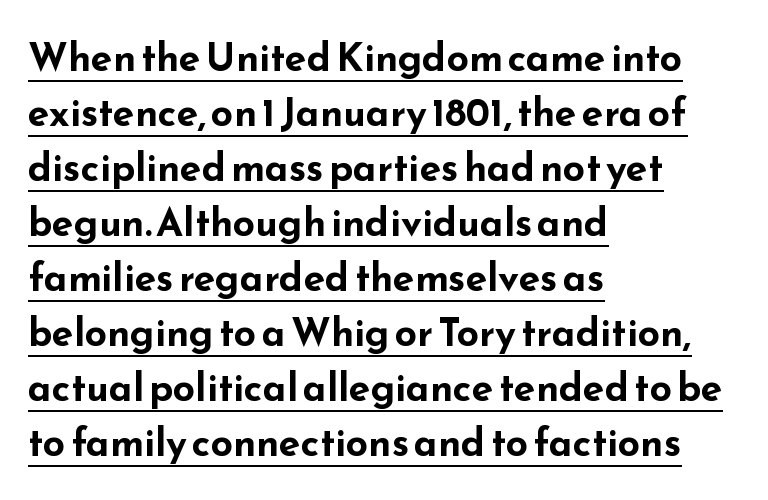
The image shows 39 px bold, wide sans-serif type, upright; set left-aligned, normal line spacing (1.41x), normal letter spacing, underlined; low stroke contrast and a small x-height.
